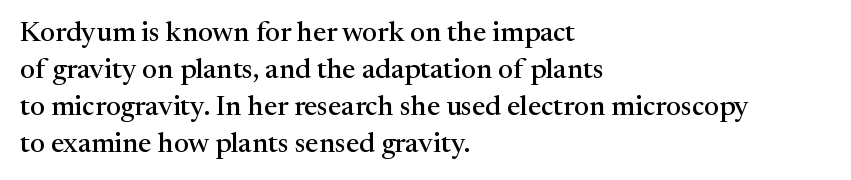
Q: Is the text italic (slanted)? A: No, it is upright.
Q: Is the typeface a serif or a sans-serif typeface? A: Serif.
Q: Is the text underlined? A: No.
Q: How is the paragraph aligned? A: Left-aligned.
Q: Is the spacing between letters normal or unusually wide? A: Normal.
Q: Is the spacing between lines tight, normal or loose? A: Normal.
Q: Width (condensed, normal, or wide)? A: Normal.
Q: Stroke contrast? A: Medium.
Q: x-height? A: Medium.
Q: Monospaced? A: No.
